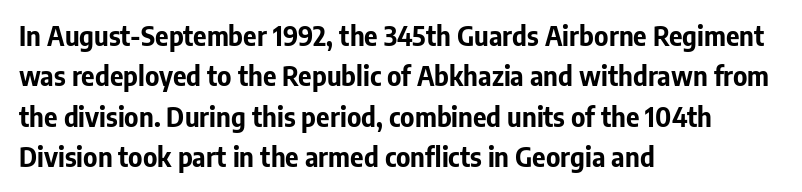
Q: Is the text bold? A: Yes.
Q: Is the text italic (slanted)? A: No, it is upright.
Q: Is the text underlined? A: No.
Q: How is the paragraph aligned? A: Left-aligned.
Q: Is the spacing between letters normal or unusually wide? A: Normal.
Q: Is the spacing between lines tight, normal or loose? A: Normal.
